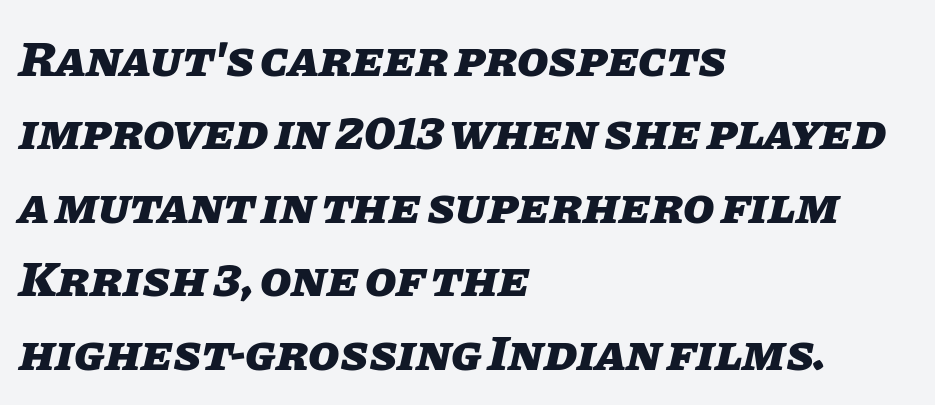
Q: Is the text bold? A: Yes.
Q: Is the text italic (slanted)? A: Yes, it leans right by about 11 degrees.
Q: Is the text underlined? A: No.
Q: How is the paragraph aligned? A: Left-aligned.
Q: Is the spacing between letters normal or unusually wide? A: Normal.
Q: Is the spacing between lines tight, normal or loose? A: Normal.
Q: Width (condensed, normal, or wide)? A: Normal.
Q: Stroke contrast? A: Low.
Q: x-height? A: Large.
Q: Monospaced? A: No.
